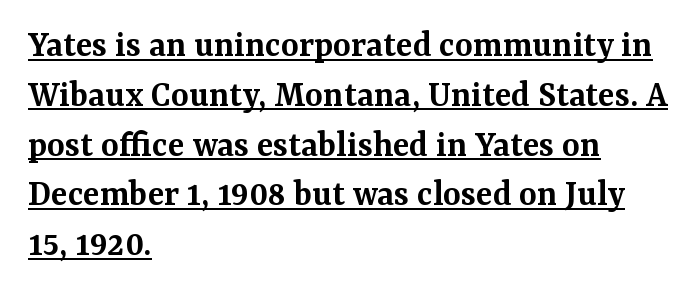
{"serif": "yes", "italic": "no", "bold": "semi", "weight": "semibold", "width": "normal", "stroke_contrast": "medium", "x_height": "medium", "monospaced": "no", "underline": "yes", "align": "left", "line_spacing": "normal", "line_spacing_ratio": 1.31, "letter_spacing": "normal", "letter_spacing_em": 0.0, "glyph_px": 38}
